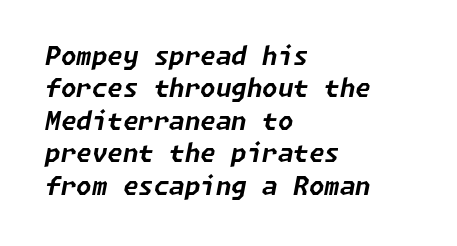
Q: Is the text bold? A: Yes.
Q: Is the text italic (slanted)? A: Yes, it leans right by about 11 degrees.
Q: Is the text underlined? A: No.
Q: How is the paragraph aligned? A: Left-aligned.
Q: Is the spacing between letters normal or unusually wide? A: Normal.
Q: Is the spacing between lines tight, normal or loose? A: Normal.
